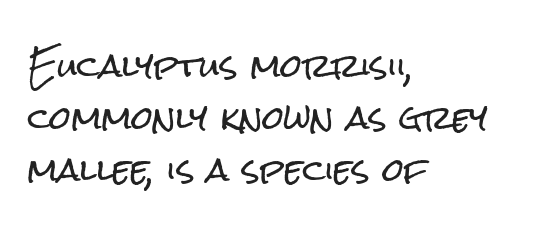
{"serif": "no", "italic": "no", "width": "condensed", "stroke_contrast": "low", "x_height": "medium", "monospaced": "no", "underline": "no", "align": "left", "line_spacing": "normal", "line_spacing_ratio": 1.67, "letter_spacing": "normal", "letter_spacing_em": 0.0, "glyph_px": 31}
